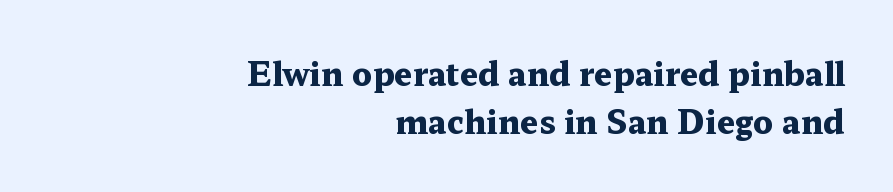
{"serif": "yes", "italic": "no", "bold": "yes", "weight": "heavy", "width": "wide", "stroke_contrast": "medium", "x_height": "medium", "monospaced": "no", "underline": "no", "align": "right", "line_spacing": "normal", "line_spacing_ratio": 1.49, "letter_spacing": "normal", "letter_spacing_em": 0.0, "glyph_px": 32}
